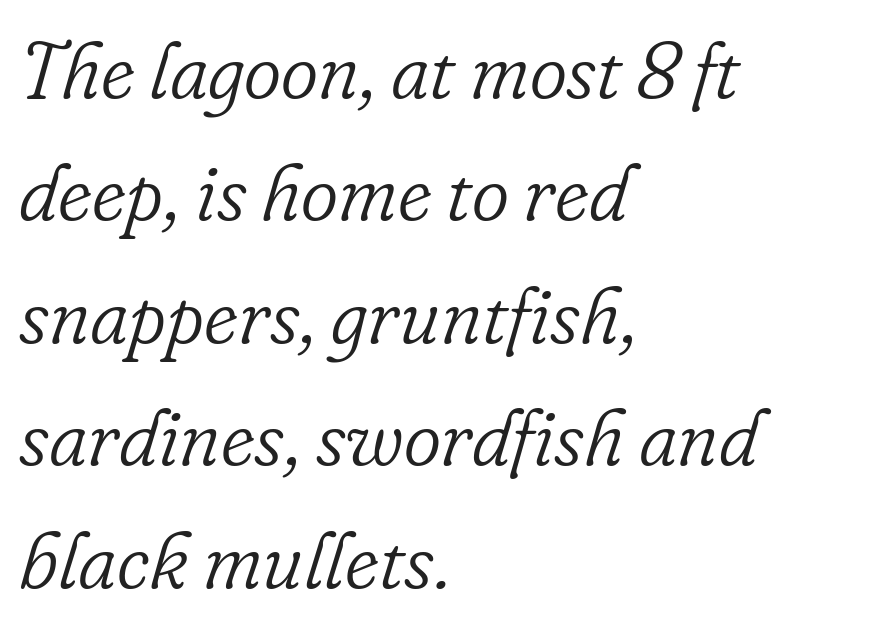
{"serif": "yes", "italic": "yes", "lean": "right", "slant_degrees": 16, "bold": "no", "weight": "light", "width": "normal", "stroke_contrast": "low", "x_height": "small", "monospaced": "no", "underline": "no", "align": "left", "line_spacing": "normal", "line_spacing_ratio": 1.53, "letter_spacing": "normal", "letter_spacing_em": 0.0, "glyph_px": 80}
